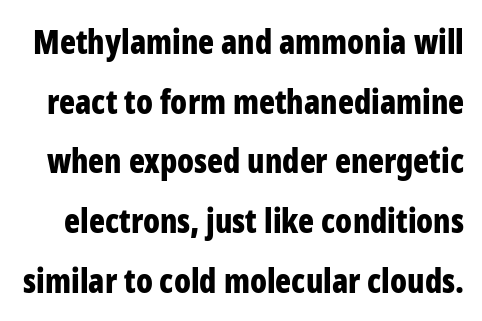
{"serif": "no", "italic": "no", "bold": "yes", "weight": "bold", "width": "condensed", "stroke_contrast": "low", "x_height": "medium", "monospaced": "no", "underline": "no", "line_spacing_ratio": 1.81, "letter_spacing": "normal", "letter_spacing_em": 0.0, "glyph_px": 33}
